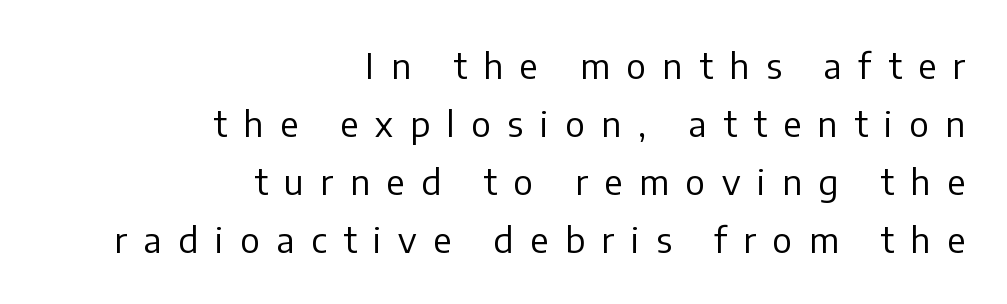
The font sits on the lighter half of the weight spectrum, regular included. What stands out about the letter spacing? Its width — letters are far apart. Posture: straight, roman, zero tilt. Every row of glyphs terminates at an identical x-position on the right.
